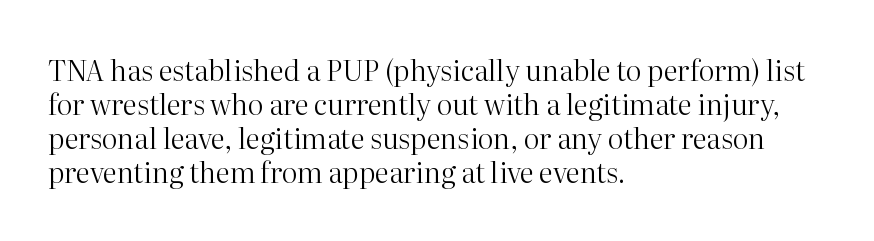
Q: Is the text bold? A: No.
Q: Is the text italic (slanted)? A: No, it is upright.
Q: Is the typeface a serif or a sans-serif typeface? A: Serif.
Q: Is the text underlined? A: No.
Q: How is the paragraph aligned? A: Left-aligned.
Q: Is the spacing between letters normal or unusually wide? A: Normal.
Q: Width (condensed, normal, or wide)? A: Normal.
Q: Stroke contrast? A: High.
Q: x-height? A: Medium.
Q: Monospaced? A: No.
